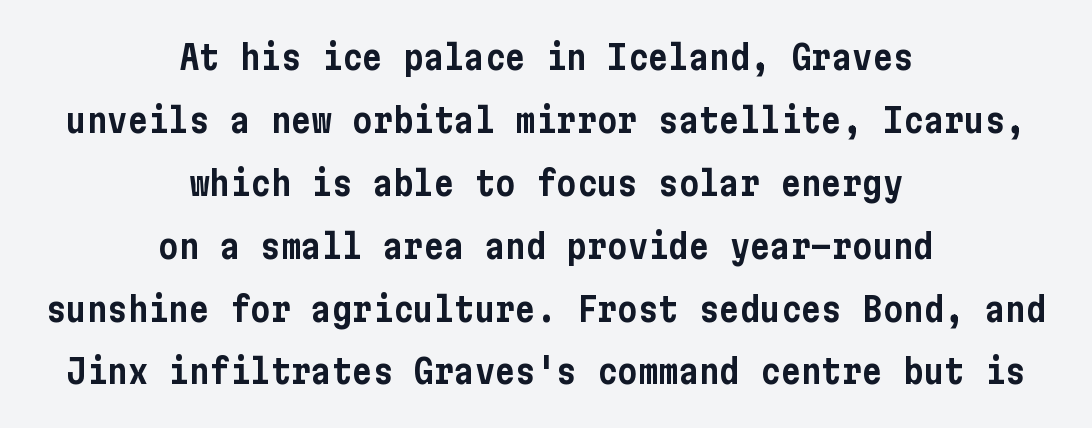
Q: Is the text italic (slanted)? A: No, it is upright.
Q: Is the typeface a serif or a sans-serif typeface? A: Sans-serif.
Q: Is the text underlined? A: No.
Q: How is the paragraph aligned? A: Centered.
Q: Is the spacing between letters normal or unusually wide? A: Normal.
Q: Width (condensed, normal, or wide)? A: Condensed.
Q: Stroke contrast? A: Low.
Q: x-height? A: Medium.
